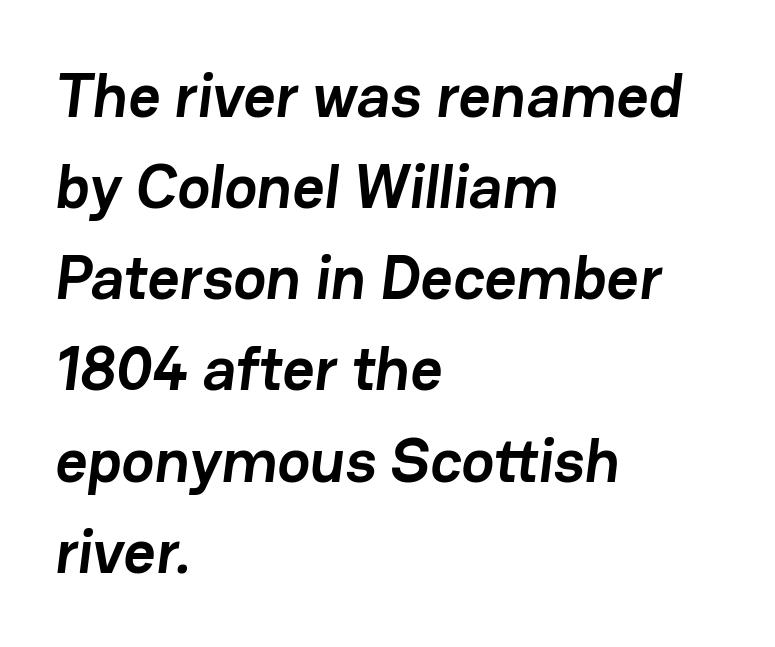
The rendering uses natural spacing where letterforms have individual widths. Unmarked baselines from the first word to the last. Quick note: interline space is typical. Note: no serifs on the glyphs. The paragraph has a hard left edge and a soft right edge.
